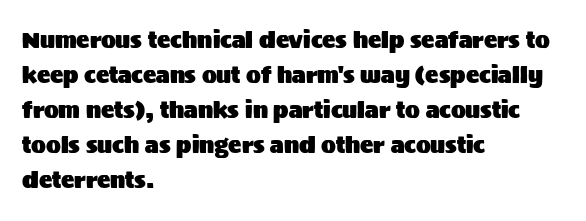
Q: Is the text italic (slanted)? A: No, it is upright.
Q: Is the text underlined? A: No.
Q: How is the paragraph aligned? A: Left-aligned.
Q: Is the spacing between letters normal or unusually wide? A: Normal.
Q: Is the spacing between lines tight, normal or loose? A: Normal.
